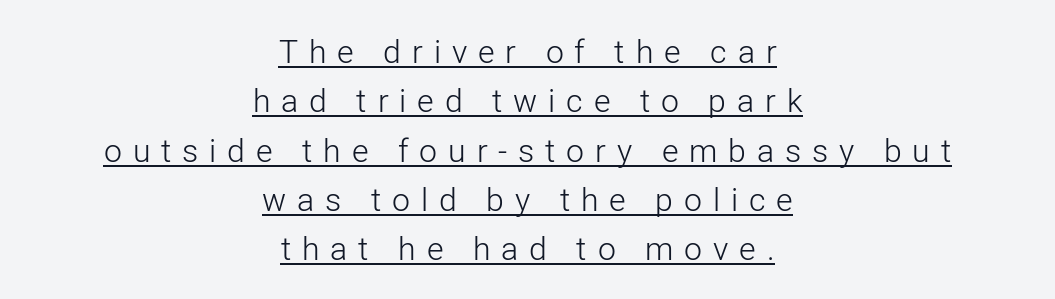
If you drew a line through each stem, it would be perfectly vertical. Substantial extra tracking has been applied to these lines. The setting favours the middle, as headings and verse often do. The weight would be labelled regular, book, light, or lighter still. Stroke terminals: plain, sans-serif.
